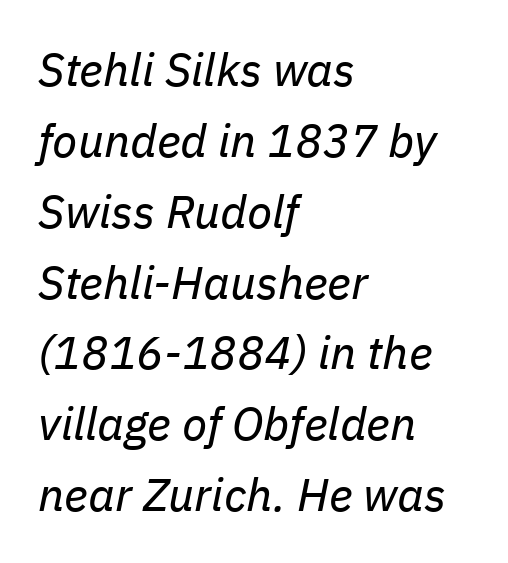
{"italic": "yes", "lean": "right", "slant_degrees": 11, "bold": "no", "weight": "regular", "width": "normal", "stroke_contrast": "low", "x_height": "medium", "monospaced": "no", "underline": "no", "align": "left", "line_spacing": "normal", "line_spacing_ratio": 1.54, "letter_spacing": "normal", "letter_spacing_em": 0.0, "glyph_px": 46}
